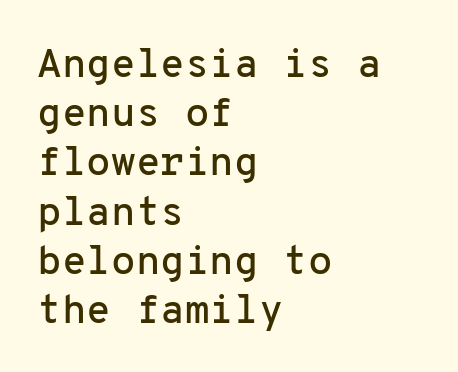
{"serif": "no", "italic": "no", "width": "normal", "stroke_contrast": "low", "x_height": "medium", "monospaced": "yes", "underline": "no", "align": "left", "line_spacing_ratio": 1.23, "letter_spacing": "normal", "letter_spacing_em": 0.0, "glyph_px": 40}
